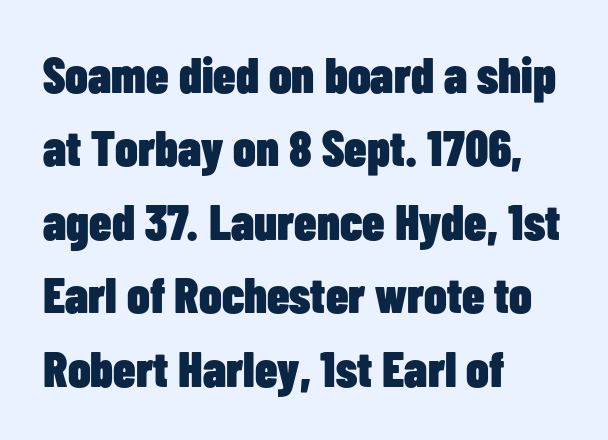
Q: Is the text bold? A: Yes.
Q: Is the text italic (slanted)? A: No, it is upright.
Q: Is the typeface a serif or a sans-serif typeface? A: Sans-serif.
Q: Is the text underlined? A: No.
Q: How is the paragraph aligned? A: Left-aligned.
Q: Is the spacing between letters normal or unusually wide? A: Normal.
Q: Is the spacing between lines tight, normal or loose? A: Normal.
Q: Width (condensed, normal, or wide)? A: Condensed.
Q: Stroke contrast? A: Low.
Q: x-height? A: Medium.
Q: Monospaced? A: No.
